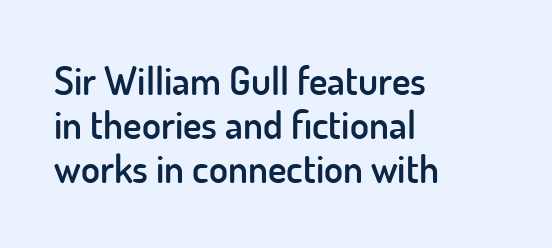
{"serif": "no", "italic": "no", "bold": "semi", "weight": "semibold", "width": "normal", "stroke_contrast": "low", "x_height": "small", "monospaced": "no", "underline": "no", "align": "left", "line_spacing": "tight", "line_spacing_ratio": 1.13, "letter_spacing": "normal", "letter_spacing_em": 0.0, "glyph_px": 39}
